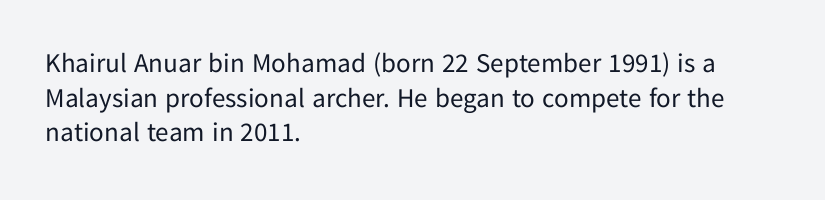
The block of text has a typical density, with ordinary space between rows. Which margin do the lines hug? The left one — the right edge is uneven. The space directly below the letters is spotless. This is the regular roman posture of the typeface. Does extra space separate the letters? No, they use regular spacing.
